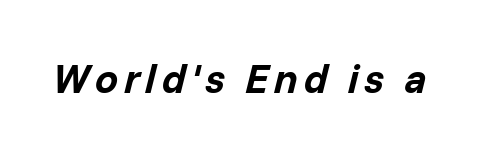
{"italic": "yes", "lean": "right", "slant_degrees": 14, "bold": "yes", "weight": "bold", "width": "normal", "stroke_contrast": "low", "x_height": "medium", "monospaced": "no", "underline": "no", "glyph_px": 41}
